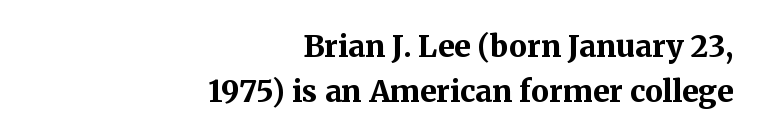
{"serif": "yes", "italic": "no", "bold": "yes", "weight": "bold", "width": "normal", "stroke_contrast": "medium", "x_height": "medium", "monospaced": "no", "underline": "no", "align": "right", "line_spacing": "normal", "line_spacing_ratio": 1.51, "letter_spacing": "normal", "letter_spacing_em": 0.0, "glyph_px": 30}
